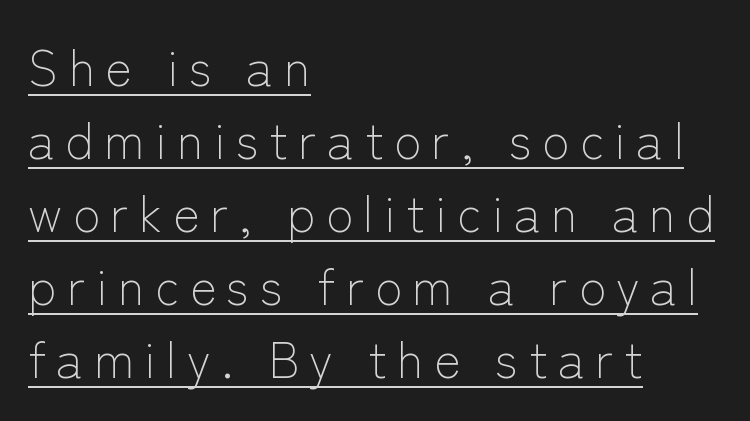
Looks like regular typesetting: each glyph gets only the width it needs. Each word looks stretched out because of the extra space between its letters. This sample is left-justified, so line endings fall wherever the words run out. Tall strokes in this sample are plumb rather than angled.
